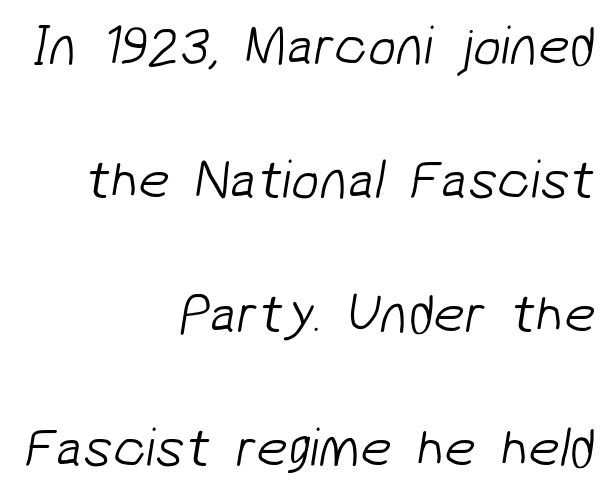
Q: Is the text bold? A: No.
Q: Is the typeface a serif or a sans-serif typeface? A: Sans-serif.
Q: Is the text underlined? A: No.
Q: How is the paragraph aligned? A: Right-aligned.
Q: Is the spacing between letters normal or unusually wide? A: Normal.
Q: Is the spacing between lines tight, normal or loose? A: Loose.
Q: Width (condensed, normal, or wide)? A: Normal.
Q: Stroke contrast? A: Low.
Q: x-height? A: Medium.
Q: Monospaced? A: No.
